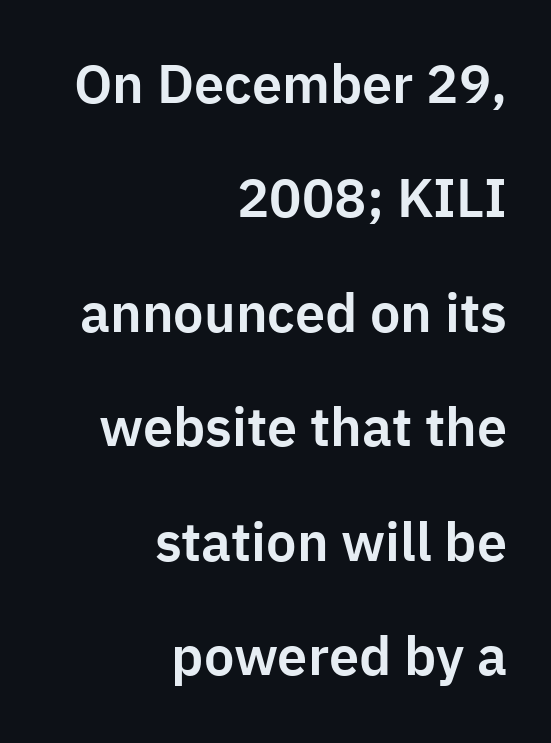
Q: Is the text italic (slanted)? A: No, it is upright.
Q: Is the typeface a serif or a sans-serif typeface? A: Sans-serif.
Q: Is the text underlined? A: No.
Q: How is the paragraph aligned? A: Right-aligned.
Q: Is the spacing between letters normal or unusually wide? A: Normal.
Q: Is the spacing between lines tight, normal or loose? A: Loose.
Q: Width (condensed, normal, or wide)? A: Normal.
Q: Stroke contrast? A: Low.
Q: x-height? A: Medium.
Q: Monospaced? A: No.
